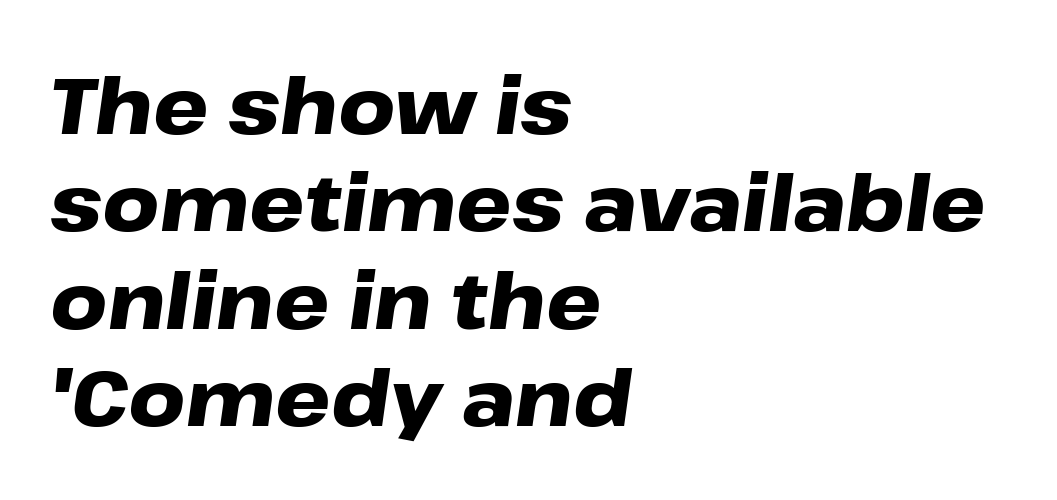
Q: Is the text bold? A: Yes.
Q: Is the text italic (slanted)? A: Yes, it leans right by about 8 degrees.
Q: Is the text underlined? A: No.
Q: How is the paragraph aligned? A: Left-aligned.
Q: Is the spacing between letters normal or unusually wide? A: Normal.
Q: Is the spacing between lines tight, normal or loose? A: Normal.
Q: Width (condensed, normal, or wide)? A: Wide.
Q: Stroke contrast? A: Low.
Q: x-height? A: Medium.
Q: Monospaced? A: No.
